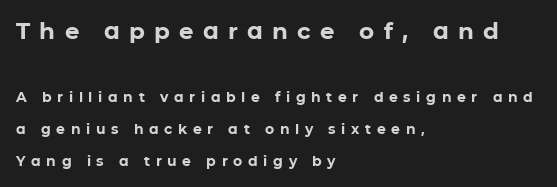
A student would notice the top passage is typeset larger than what follows. These lines were composed using upright roman letters. Plenty of ink on the page — the face is bold. Regarding leading, the lines here are spaced well apart.
